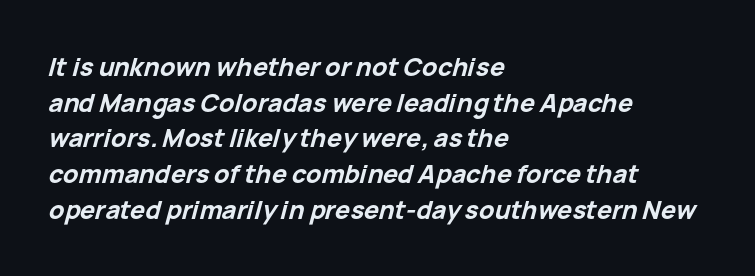
Q: Is the text bold? A: Yes.
Q: Is the text italic (slanted)? A: Yes, it leans right by about 15 degrees.
Q: Is the text underlined? A: No.
Q: How is the paragraph aligned? A: Left-aligned.
Q: Is the spacing between letters normal or unusually wide? A: Normal.
Q: Is the spacing between lines tight, normal or loose? A: Normal.
